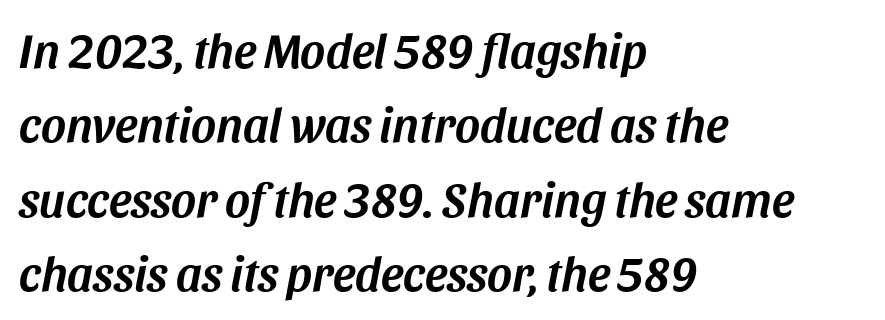
{"italic": "yes", "lean": "right", "slant_degrees": 11, "width": "normal", "stroke_contrast": "medium", "x_height": "large", "monospaced": "no", "underline": "no", "align": "left", "line_spacing": "normal", "line_spacing_ratio": 1.55, "letter_spacing": "normal", "letter_spacing_em": 0.0, "glyph_px": 48}
